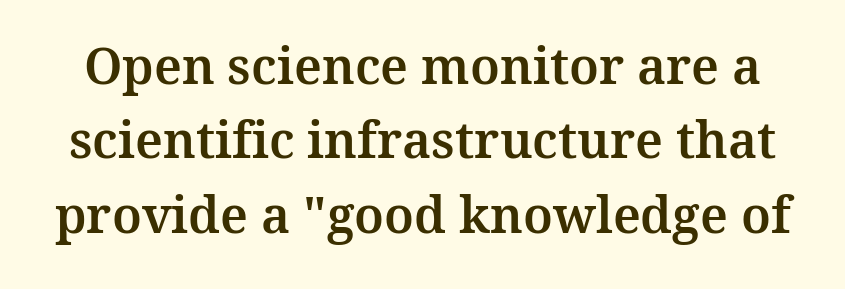
Q: Is the text italic (slanted)? A: No, it is upright.
Q: Is the typeface a serif or a sans-serif typeface? A: Serif.
Q: Is the text underlined? A: No.
Q: Is the spacing between letters normal or unusually wide? A: Normal.
Q: Is the spacing between lines tight, normal or loose? A: Normal.
Q: Width (condensed, normal, or wide)? A: Normal.
Q: Stroke contrast? A: Medium.
Q: x-height? A: Medium.
Q: Monospaced? A: No.
